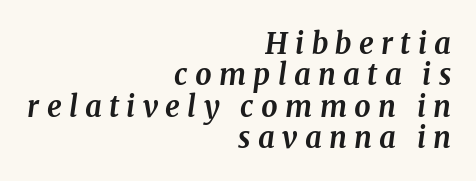
The image shows 29 px bold serif type, italic (leaning right); set right-aligned, tight line spacing (1.08x), unusually wide letter spacing (+0.25 em), not underlined; medium stroke contrast and a medium x-height.
